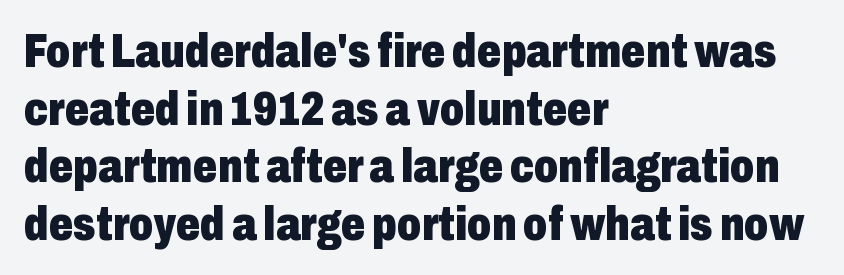
{"serif": "no", "italic": "no", "bold": "yes", "weight": "heavy", "width": "condensed", "stroke_contrast": "low", "x_height": "medium", "monospaced": "no", "underline": "no", "align": "left", "line_spacing_ratio": 1.2, "letter_spacing": "normal", "letter_spacing_em": 0.0, "glyph_px": 48}
